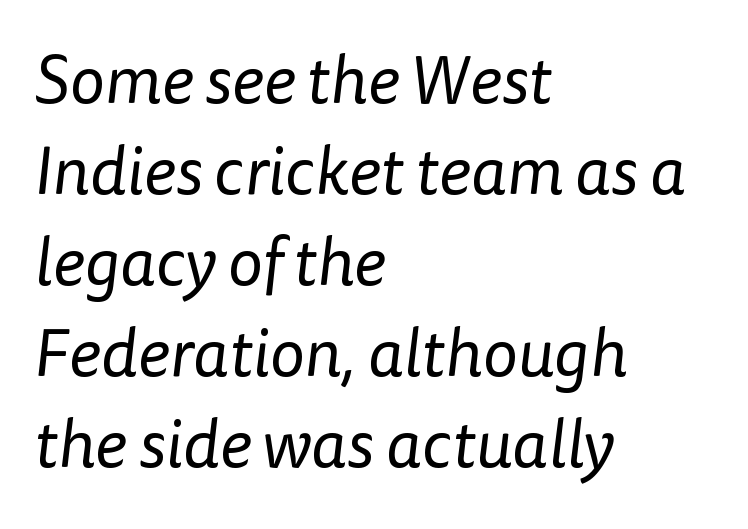
{"serif": "no", "bold": "no", "weight": "regular", "width": "normal", "stroke_contrast": "low", "x_height": "medium", "monospaced": "no", "underline": "no", "align": "left", "line_spacing": "normal", "line_spacing_ratio": 1.36, "letter_spacing": "normal", "letter_spacing_em": 0.0, "glyph_px": 67}
